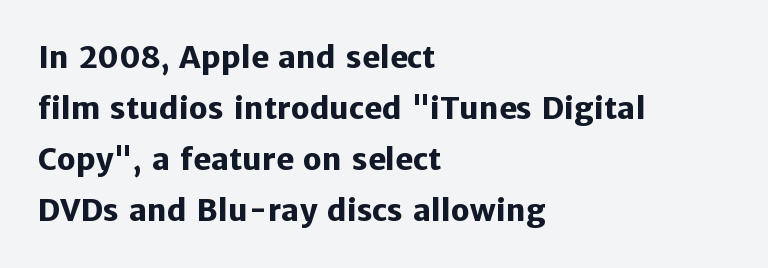
{"serif": "no", "italic": "no", "bold": "yes", "weight": "heavy", "width": "normal", "stroke_contrast": "low", "x_height": "medium", "monospaced": "no", "underline": "no", "align": "left", "line_spacing": "normal", "line_spacing_ratio": 1.7, "letter_spacing": "normal", "letter_spacing_em": 0.0, "glyph_px": 30}
